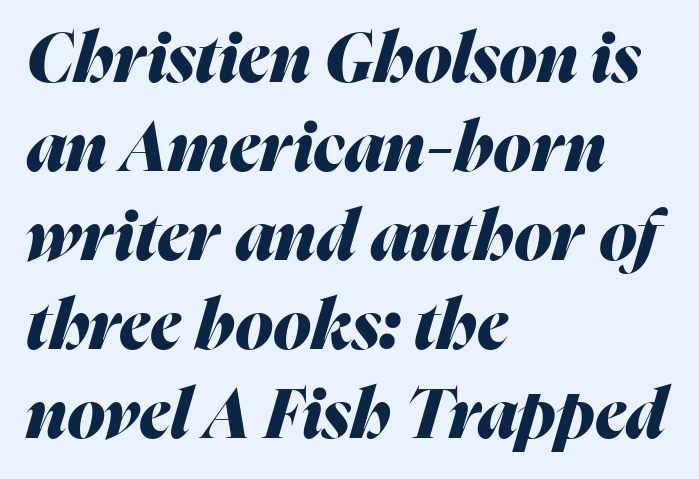
{"italic": "yes", "lean": "right", "slant_degrees": 16, "bold": "yes", "weight": "heavy", "width": "normal", "stroke_contrast": "medium", "x_height": "medium", "monospaced": "no", "underline": "no", "align": "left", "line_spacing": "normal", "line_spacing_ratio": 1.29, "letter_spacing": "normal", "letter_spacing_em": 0.0, "glyph_px": 69}
